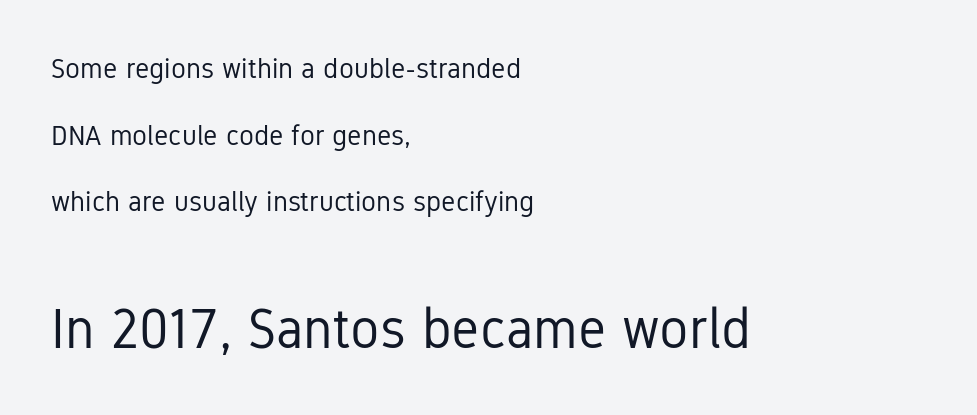
The image shows 55 px regular-weight, condensed sans-serif type, upright; set left-aligned, loose line spacing (2.38x), normal letter spacing, not underlined; the second (bottom) block is 1.96x larger; low stroke contrast and a medium x-height.
